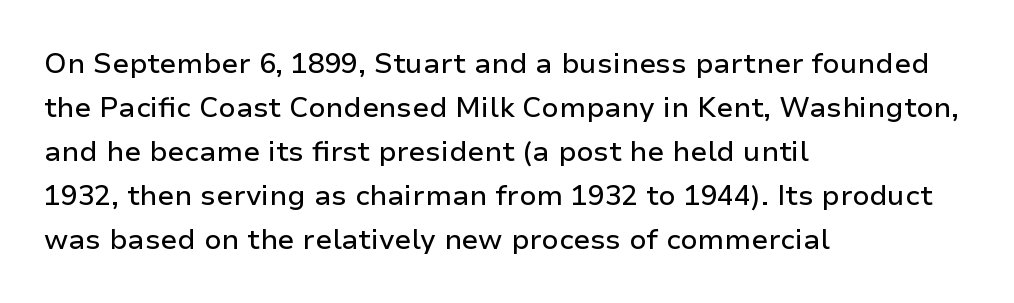
A typesetter would mark this as roman, not italic. The tracking reads as untouched default to a designer's eye. Compared with typical paragraphs, the rows here are spaced about the same. Examine the stroke ends and you'll find no serifs. Plain, unruled lines of type. The ragged edge is on the right, which tells us the setting is flush left.
